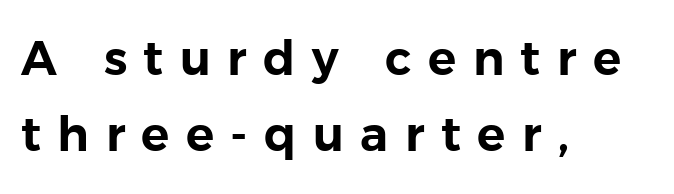
Q: Is the text italic (slanted)? A: No, it is upright.
Q: Is the typeface a serif or a sans-serif typeface? A: Sans-serif.
Q: Is the text underlined? A: No.
Q: How is the paragraph aligned? A: Left-aligned.
Q: Is the spacing between letters normal or unusually wide? A: Unusually wide.
Q: Is the spacing between lines tight, normal or loose? A: Normal.
Q: Width (condensed, normal, or wide)? A: Normal.
Q: Stroke contrast? A: Low.
Q: x-height? A: Medium.
Q: Monospaced? A: No.
